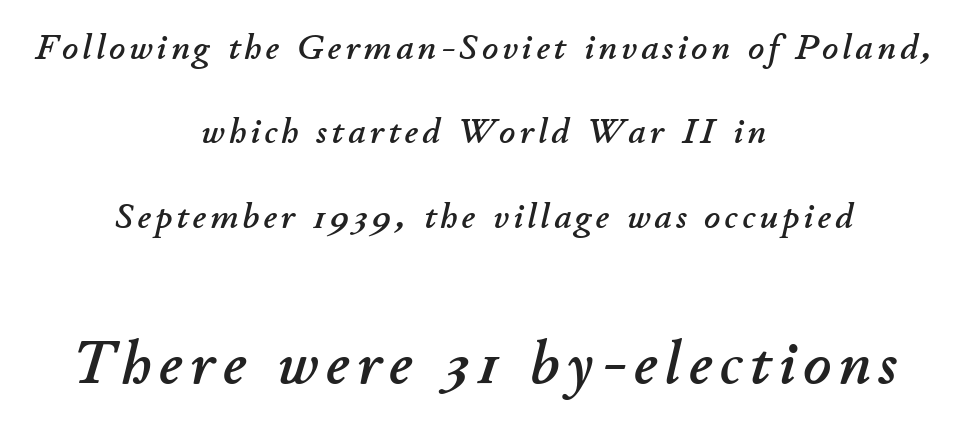
{"italic": "yes", "lean": "right", "slant_degrees": 11, "width": "normal", "stroke_contrast": "low", "x_height": "small", "monospaced": "no", "underline": "no", "align": "center", "line_spacing": "loose", "line_spacing_ratio": 2.41, "larger_block": "second", "size_ratio": 1.74, "glyph_px": 61}
